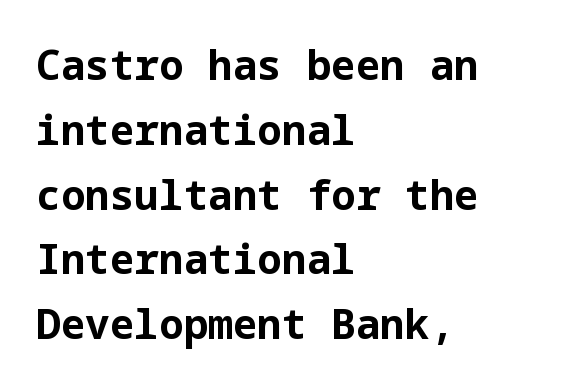
Q: Is the text bold? A: Yes.
Q: Is the text italic (slanted)? A: No, it is upright.
Q: Is the typeface a serif or a sans-serif typeface? A: Sans-serif.
Q: Is the text underlined? A: No.
Q: How is the paragraph aligned? A: Left-aligned.
Q: Is the spacing between letters normal or unusually wide? A: Normal.
Q: Is the spacing between lines tight, normal or loose? A: Normal.
Q: Width (condensed, normal, or wide)? A: Normal.
Q: Stroke contrast? A: Low.
Q: x-height? A: Medium.
